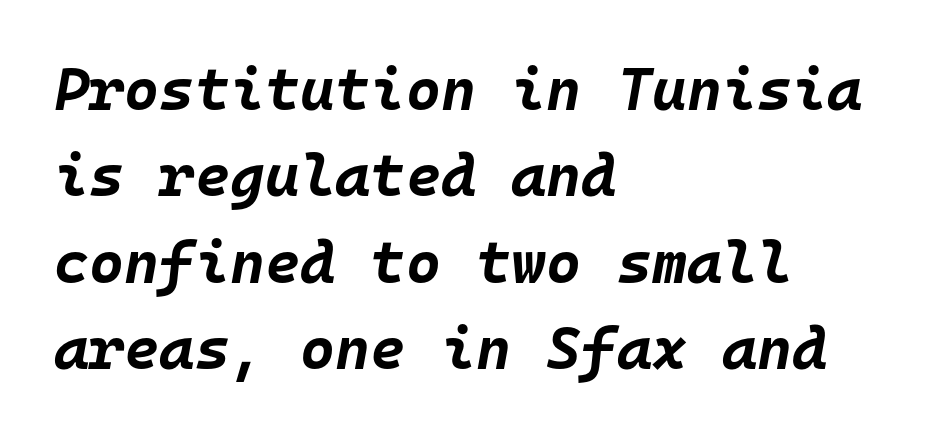
{"italic": "yes", "lean": "right", "slant_degrees": 10, "bold": "yes", "weight": "bold", "width": "normal", "stroke_contrast": "low", "x_height": "large", "monospaced": "yes", "underline": "no", "align": "left", "line_spacing": "normal", "line_spacing_ratio": 1.44, "letter_spacing": "normal", "letter_spacing_em": 0.0, "glyph_px": 60}
